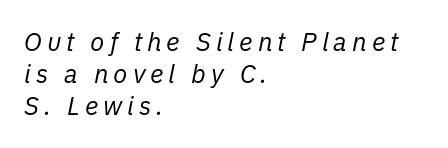
Q: Is the text bold? A: No.
Q: Is the text italic (slanted)? A: Yes, it leans right by about 11 degrees.
Q: Is the text underlined? A: No.
Q: How is the paragraph aligned? A: Left-aligned.
